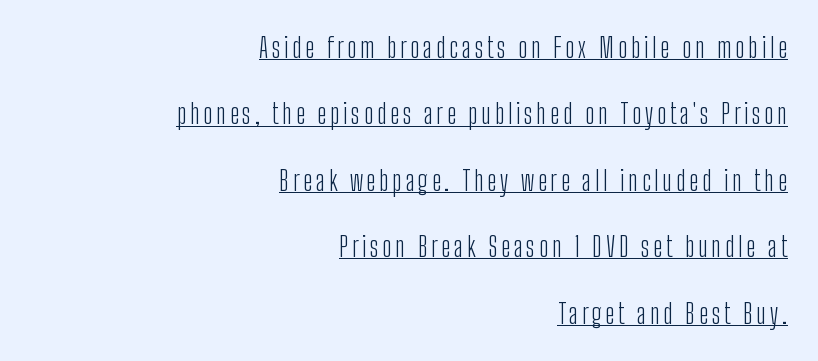
Q: Is the text bold? A: No.
Q: Is the text italic (slanted)? A: No, it is upright.
Q: Is the text underlined? A: Yes.
Q: How is the paragraph aligned? A: Right-aligned.
Q: Is the spacing between lines tight, normal or loose? A: Loose.
